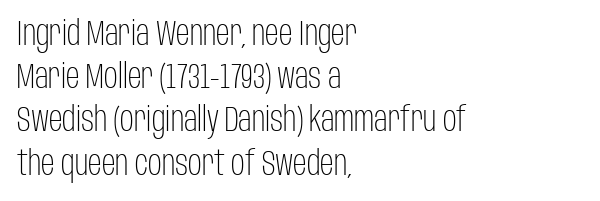
The image shows 34 px light, condensed sans-serif type, upright; set left-aligned, normal line spacing (1.27x), normal letter spacing, not underlined; low stroke contrast and a large x-height.
